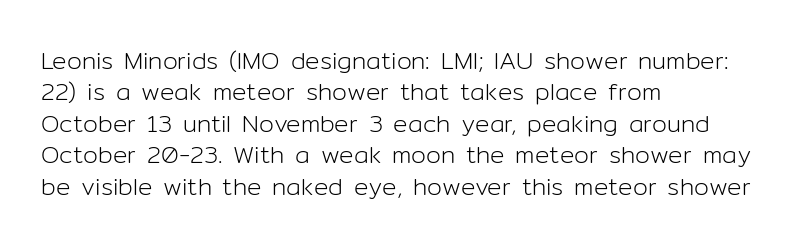
Q: Is the text bold? A: No.
Q: Is the text italic (slanted)? A: No, it is upright.
Q: Is the text underlined? A: No.
Q: How is the paragraph aligned? A: Left-aligned.
Q: Is the spacing between letters normal or unusually wide? A: Normal.
Q: Is the spacing between lines tight, normal or loose? A: Normal.
